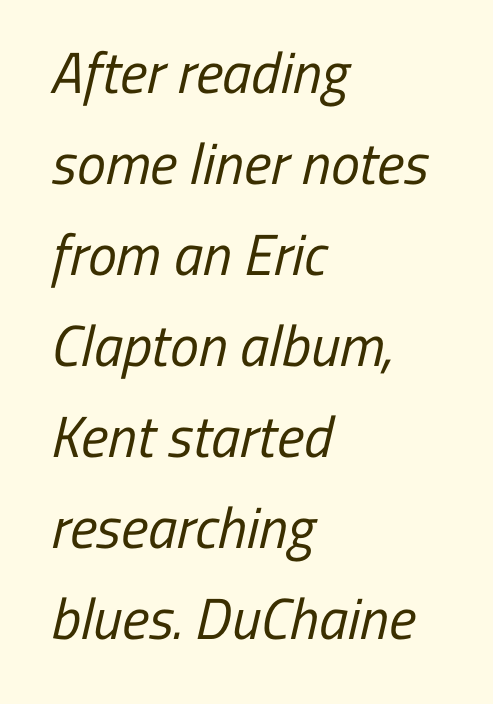
Q: Is the text bold? A: No.
Q: Is the typeface a serif or a sans-serif typeface? A: Sans-serif.
Q: Is the text underlined? A: No.
Q: How is the paragraph aligned? A: Left-aligned.
Q: Is the spacing between letters normal or unusually wide? A: Normal.
Q: Is the spacing between lines tight, normal or loose? A: Normal.
Q: Width (condensed, normal, or wide)? A: Condensed.
Q: Stroke contrast? A: Low.
Q: x-height? A: Medium.
Q: Monospaced? A: No.
